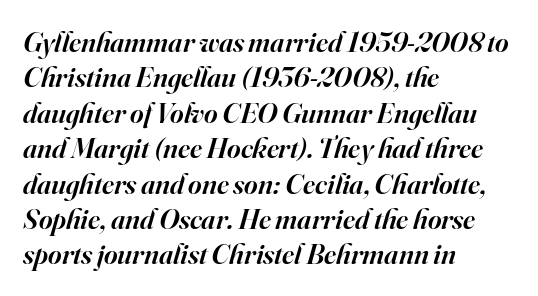
{"serif": "yes", "italic": "yes", "lean": "right", "slant_degrees": 16, "bold": "semi", "weight": "semibold", "width": "normal", "stroke_contrast": "high", "x_height": "small", "monospaced": "no", "underline": "no", "align": "left", "line_spacing_ratio": 1.22, "letter_spacing": "normal", "letter_spacing_em": 0.0, "glyph_px": 29}
